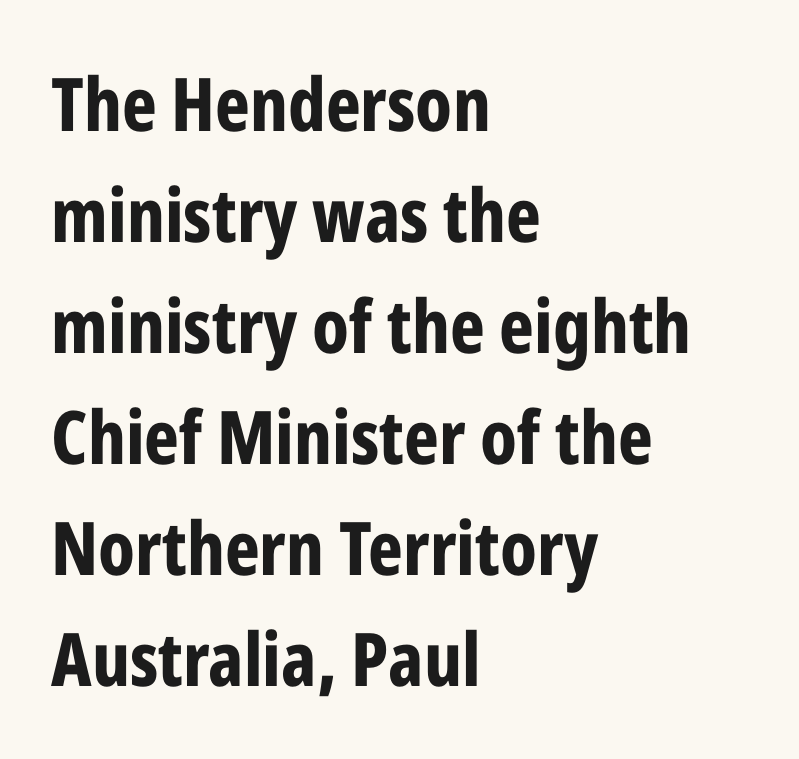
The image shows 74 px bold, condensed sans-serif type, upright; set left-aligned, normal line spacing (1.5x), normal letter spacing, not underlined; low stroke contrast and a medium x-height.
